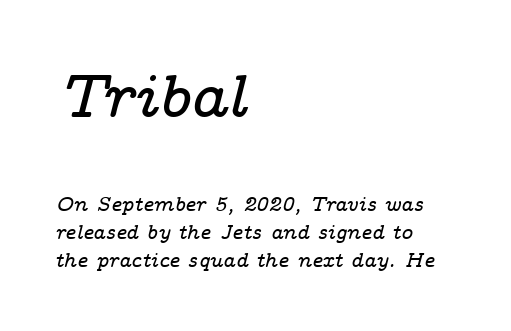
{"serif": "yes", "italic": "yes", "lean": "right", "slant_degrees": 14, "width": "wide", "stroke_contrast": "low", "x_height": "medium", "monospaced": "no", "underline": "no", "align": "left", "line_spacing": "normal", "line_spacing_ratio": 1.41, "letter_spacing": "normal", "letter_spacing_em": 0.0, "larger_block": "first", "size_ratio": 3.05, "glyph_px": 61}
